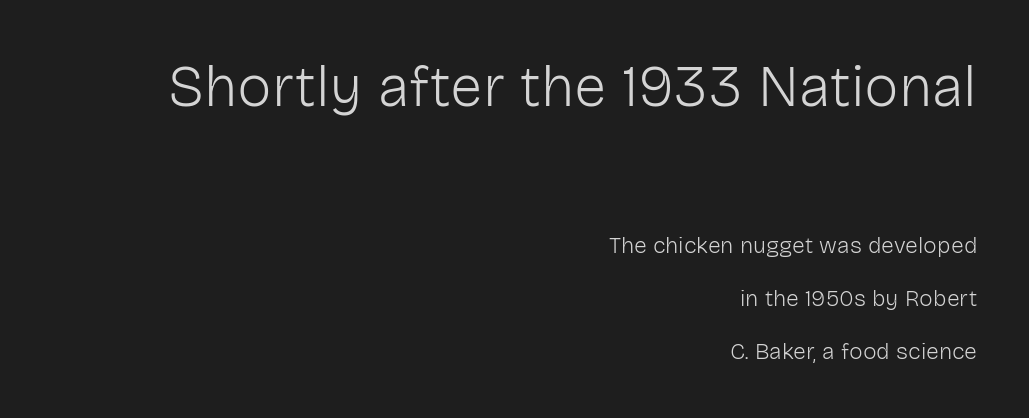
The image shows 58 px light sans-serif type, upright; set right-aligned, loose line spacing (2.29x), normal letter spacing, not underlined; the first (top) block is 2.52x larger; low stroke contrast and a medium x-height.
